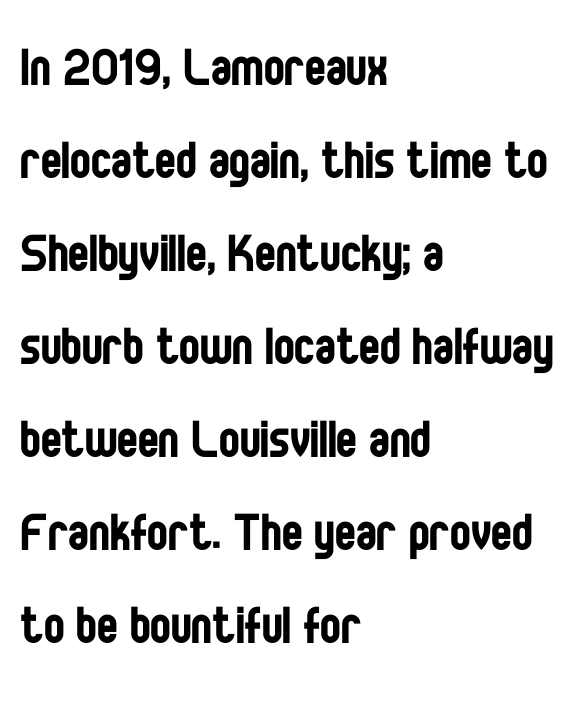
The image shows 62 px regular-weight, condensed sans-serif type, upright; set left-aligned, normal line spacing (1.5x), normal letter spacing, not underlined; low stroke contrast and a large x-height.
